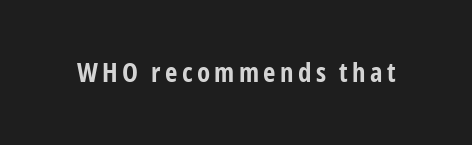
The lettering holds an erect, upright posture throughout. Check the space under the baseline: it is left empty. Does the weight exceed regular? Yes, all the way to bold.
